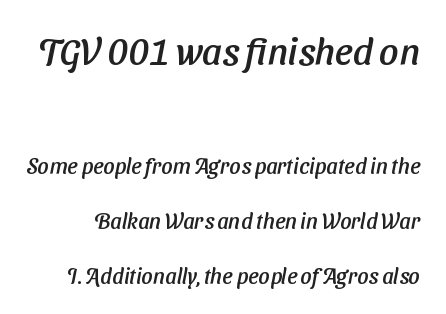
The image shows 38 px sans-serif type; set loose line spacing (2.49x), normal letter spacing, not underlined; the first (top) block is 1.73x larger; low stroke contrast and a medium x-height.
